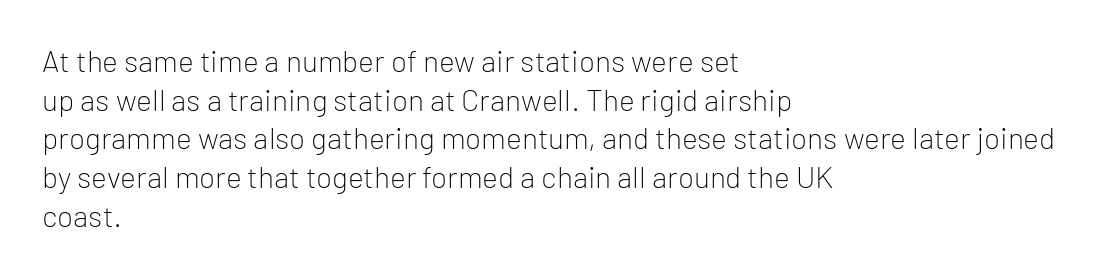
Here the designer chose a conventional face with non-uniform glyph widths. Plain, unruled lines of type. All the whitespace from short lines collects on the right. Note: no serifs on the glyphs. Characters follow at the spacing the type designer built in.
